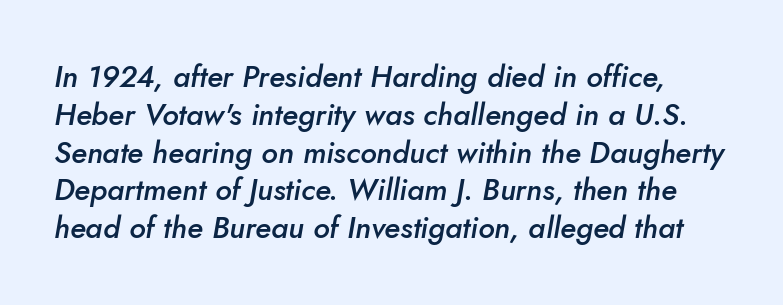
Unmarked baselines from the first word to the last. This sample keeps an unexceptional amount of space between lines. The glyphs have the mass of a demibold cut, below bold. Proportional: the letters do not fall into vertical columns. Look at the tracking — it's just the regular setting, nothing added.
